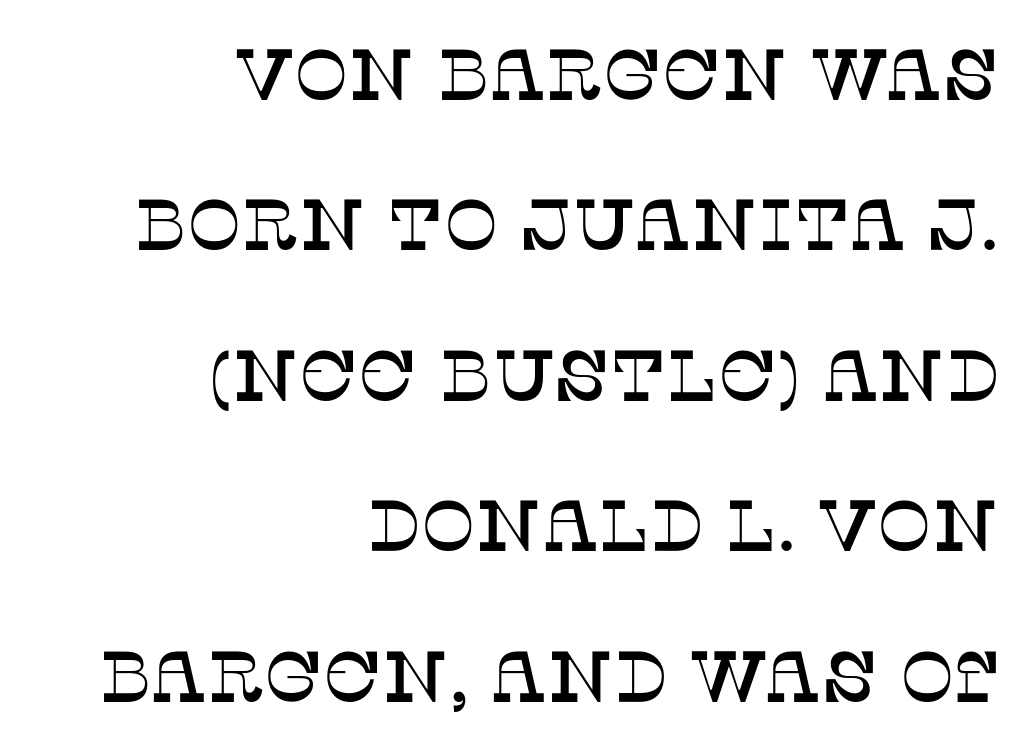
The face used here is rendered with its standard letterfit. Quick note: not italic, upright. The space beneath each line is pristine and unruled. The lines are spread far apart with generous leading. This sample has the flowing, uneven cadence of proportional lettering. The typesetter chose a ragged-left arrangement here.
